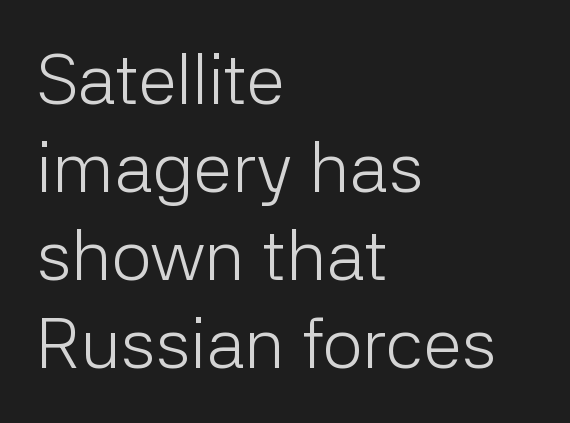
The image shows 71 px light sans-serif type, upright; set left-aligned, line spacing 1.24x, normal letter spacing, not underlined; low stroke contrast and a medium x-height.
